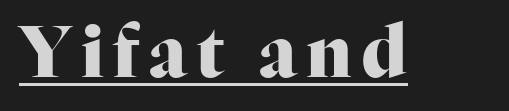
Q: Is the text bold? A: Yes.
Q: Is the text italic (slanted)? A: No, it is upright.
Q: Is the typeface a serif or a sans-serif typeface? A: Serif.
Q: Is the text underlined? A: Yes.
Q: Width (condensed, normal, or wide)? A: Normal.
Q: Stroke contrast? A: High.
Q: x-height? A: Medium.
Q: Monospaced? A: No.
